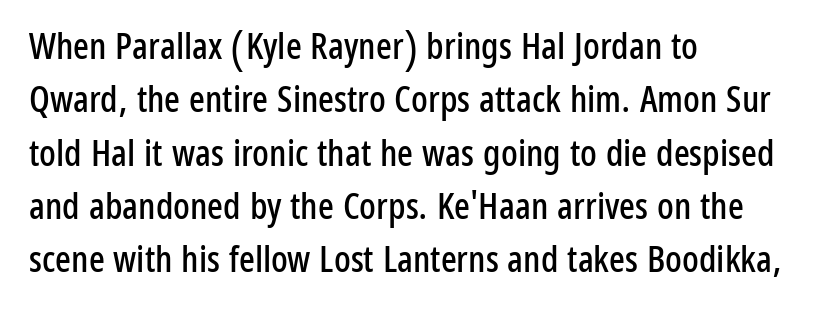
The image shows 37 px condensed sans-serif type, upright; set left-aligned, normal line spacing (1.44x), normal letter spacing, not underlined; low stroke contrast and a medium x-height.
